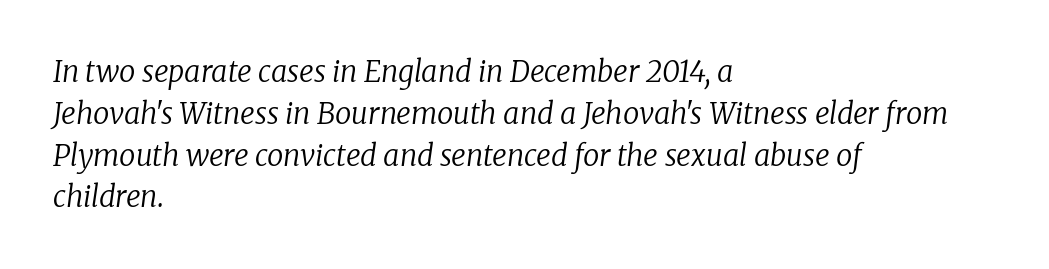
{"serif": "yes", "italic": "yes", "lean": "right", "slant_degrees": 8, "bold": "no", "weight": "regular", "width": "normal", "stroke_contrast": "low", "x_height": "medium", "monospaced": "no", "underline": "no", "align": "left", "line_spacing": "normal", "line_spacing_ratio": 1.44, "letter_spacing": "normal", "letter_spacing_em": 0.0, "glyph_px": 29}
